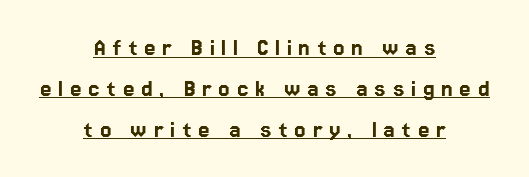
Q: Is the text italic (slanted)? A: No, it is upright.
Q: Is the text underlined? A: Yes.
Q: How is the paragraph aligned? A: Centered.
Q: Is the spacing between letters normal or unusually wide? A: Unusually wide.
Q: Is the spacing between lines tight, normal or loose? A: Normal.
